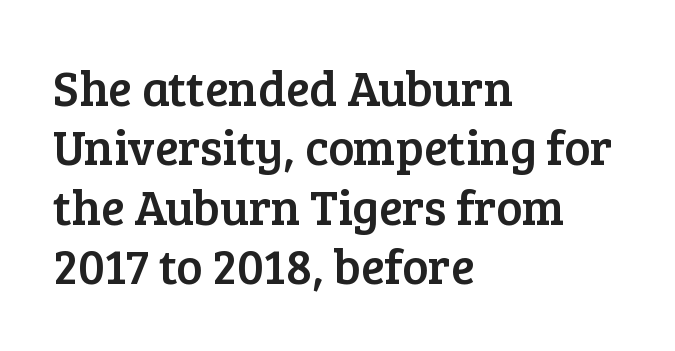
{"serif": "yes", "italic": "no", "width": "normal", "stroke_contrast": "low", "x_height": "medium", "monospaced": "no", "underline": "no", "align": "left", "line_spacing_ratio": 1.21, "letter_spacing": "normal", "letter_spacing_em": 0.0, "glyph_px": 49}
